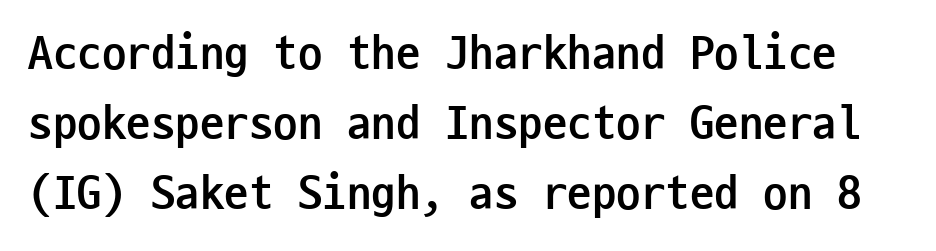
Fixed-width glyphs throughout — classic coding-font behaviour. Bold? Absolutely — the strokes are thick and heavy. The designer left line spacing at the default. The axis of the letterforms is exactly vertical. Letterform terminals end flat and unadorned throughout the passage. The face used here is rendered with its standard letterfit.
